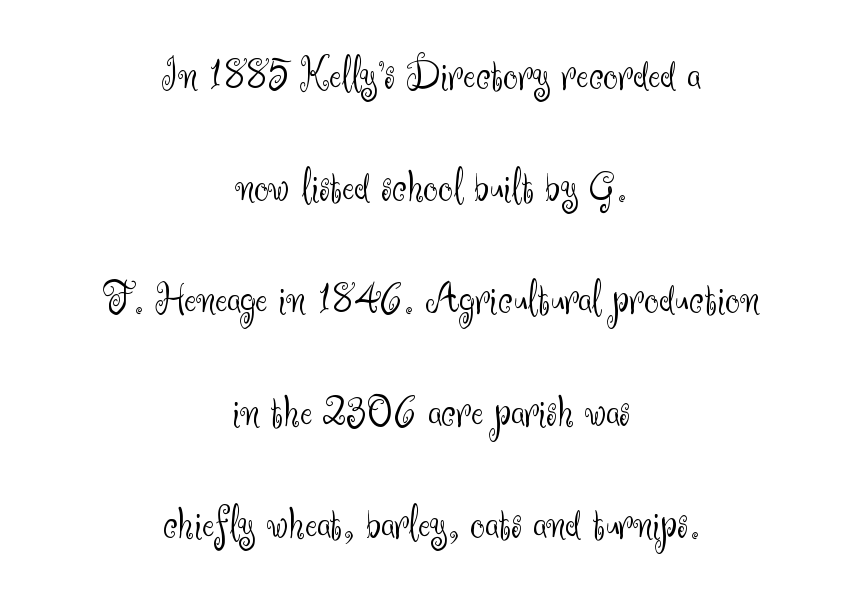
Q: Is the text bold? A: No.
Q: Is the text italic (slanted)? A: No, it is upright.
Q: Is the typeface a serif or a sans-serif typeface? A: Sans-serif.
Q: Is the text underlined? A: No.
Q: How is the paragraph aligned? A: Centered.
Q: Is the spacing between letters normal or unusually wide? A: Normal.
Q: Is the spacing between lines tight, normal or loose? A: Loose.
Q: Width (condensed, normal, or wide)? A: Normal.
Q: Stroke contrast? A: Medium.
Q: x-height? A: Small.
Q: Monospaced? A: No.
